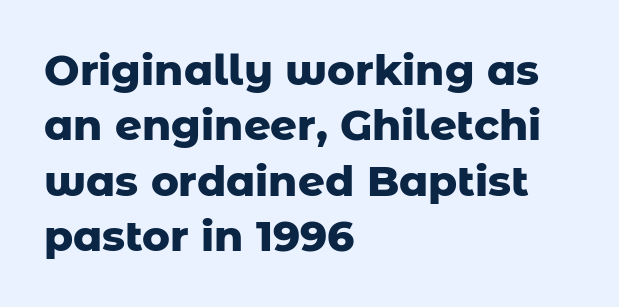
Q: Is the text bold? A: Yes.
Q: Is the text italic (slanted)? A: No, it is upright.
Q: Is the typeface a serif or a sans-serif typeface? A: Sans-serif.
Q: Is the text underlined? A: No.
Q: How is the paragraph aligned? A: Left-aligned.
Q: Is the spacing between letters normal or unusually wide? A: Normal.
Q: Is the spacing between lines tight, normal or loose? A: Normal.
Q: Width (condensed, normal, or wide)? A: Normal.
Q: Stroke contrast? A: Low.
Q: x-height? A: Medium.
Q: Monospaced? A: No.
